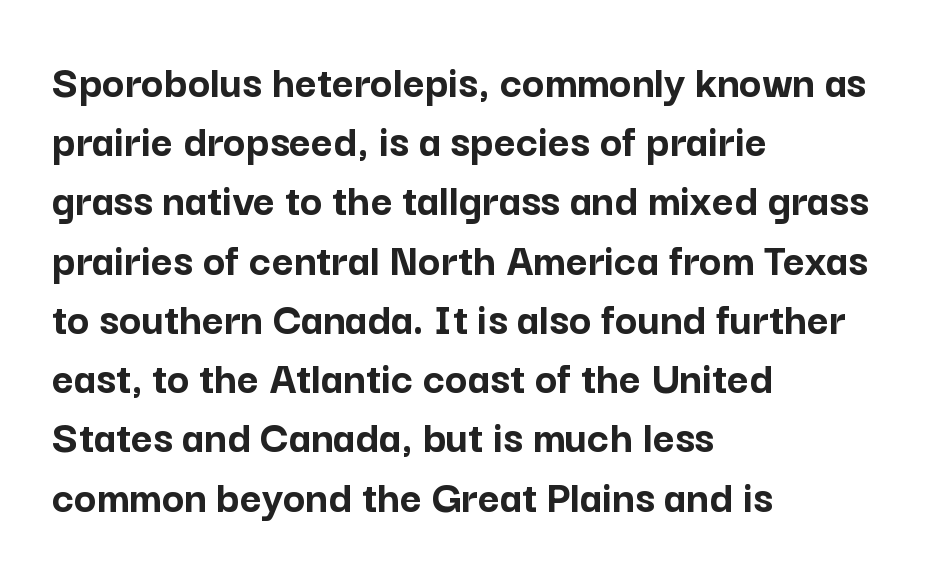
The letterforms sit shoulder to shoulder at normal distance. Ascenders rise straight up at ninety degrees. Is there much room between lines? A standard amount, neither cramped nor airy. A clean baseline with only descenders dipping below it. The letters advance in unequal steps, a hallmark of proportional type. Thick stems and heavy bowls — unmistakably bold.
